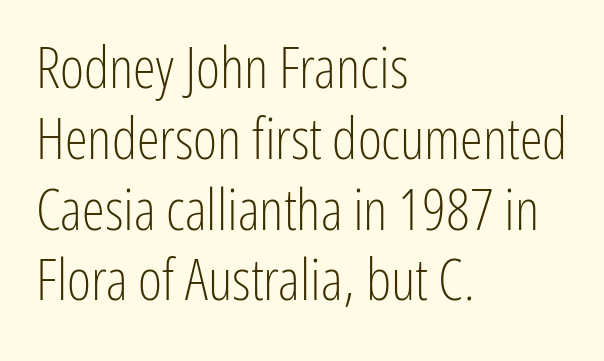
The image shows 58 px light, condensed sans-serif type, upright; set left-aligned, line spacing 1.22x, normal letter spacing, not underlined; low stroke contrast and a medium x-height.
